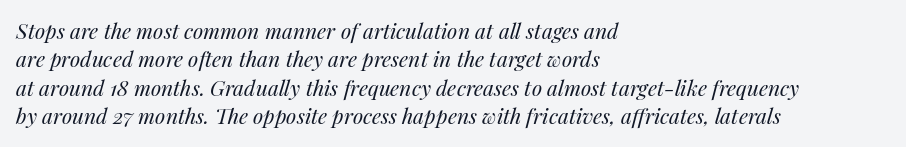
{"italic": "yes", "lean": "right", "slant_degrees": 14, "bold": "no", "underline": "no", "align": "left", "line_spacing": "normal", "line_spacing_ratio": 1.35, "letter_spacing": "normal", "letter_spacing_em": 0.0, "glyph_px": 21}
